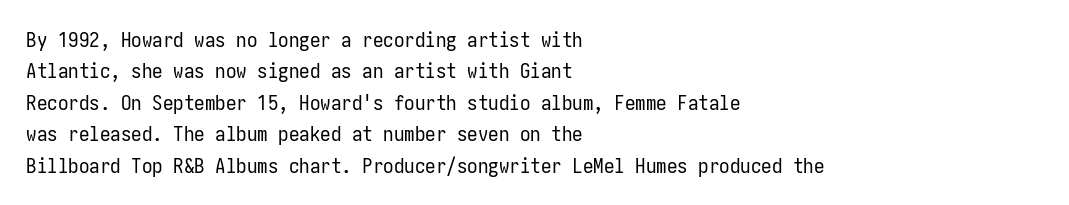
The image shows 21 px text type, upright; set left-aligned, normal line spacing (1.5x), normal letter spacing, not underlined.
